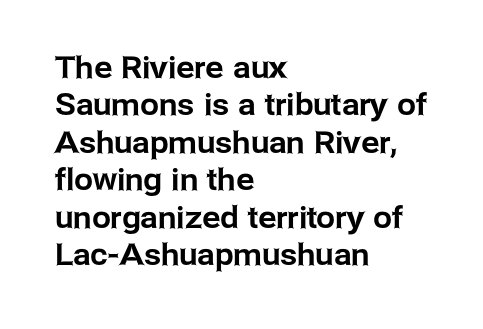
Q: Is the text italic (slanted)? A: No, it is upright.
Q: Is the typeface a serif or a sans-serif typeface? A: Sans-serif.
Q: Is the text underlined? A: No.
Q: How is the paragraph aligned? A: Left-aligned.
Q: Is the spacing between letters normal or unusually wide? A: Normal.
Q: Is the spacing between lines tight, normal or loose? A: Normal.
Q: Width (condensed, normal, or wide)? A: Normal.
Q: Stroke contrast? A: Low.
Q: x-height? A: Medium.
Q: Monospaced? A: No.
